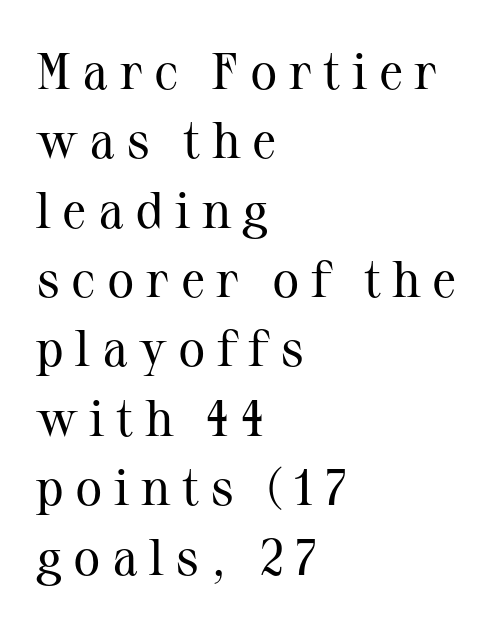
The setting favours the left margin, as ordinary paragraphs usually do. Weight: in the light-to-regular range. The block of text has a typical density, with ordinary space between rows. Nobody drew a line under any word here.
